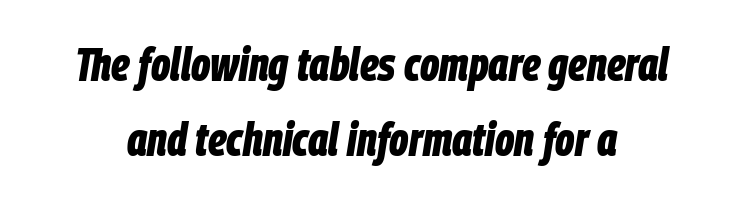
Q: Is the text bold? A: Yes.
Q: Is the text italic (slanted)? A: Yes, it leans right by about 9 degrees.
Q: Is the text underlined? A: No.
Q: Is the spacing between letters normal or unusually wide? A: Normal.
Q: Is the spacing between lines tight, normal or loose? A: Normal.
Q: Width (condensed, normal, or wide)? A: Condensed.
Q: Stroke contrast? A: Low.
Q: x-height? A: Large.
Q: Monospaced? A: No.
